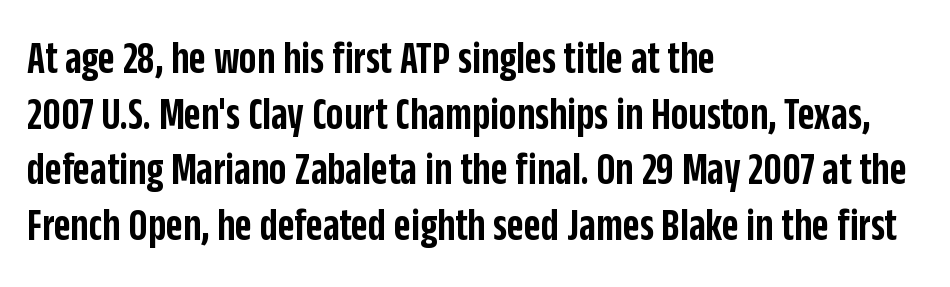
The image shows 46 px semibold, condensed sans-serif type, upright; set left-aligned, line spacing 1.21x, normal letter spacing, not underlined; low stroke contrast and a large x-height.
